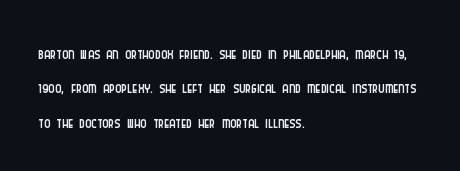
Q: Is the text bold? A: No.
Q: Is the text italic (slanted)? A: No, it is upright.
Q: Is the text underlined? A: No.
Q: How is the paragraph aligned? A: Left-aligned.
Q: Is the spacing between letters normal or unusually wide? A: Normal.
Q: Is the spacing between lines tight, normal or loose? A: Normal.
